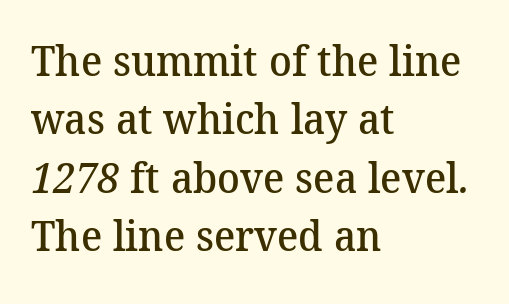
Q: Is the text bold? A: Semi-bold.
Q: Is the typeface a serif or a sans-serif typeface? A: Serif.
Q: Is the text underlined? A: No.
Q: How is the paragraph aligned? A: Left-aligned.
Q: Is the spacing between letters normal or unusually wide? A: Normal.
Q: Is the spacing between lines tight, normal or loose? A: Normal.
Q: Width (condensed, normal, or wide)? A: Normal.
Q: Stroke contrast? A: Medium.
Q: x-height? A: Medium.
Q: Monospaced? A: No.
